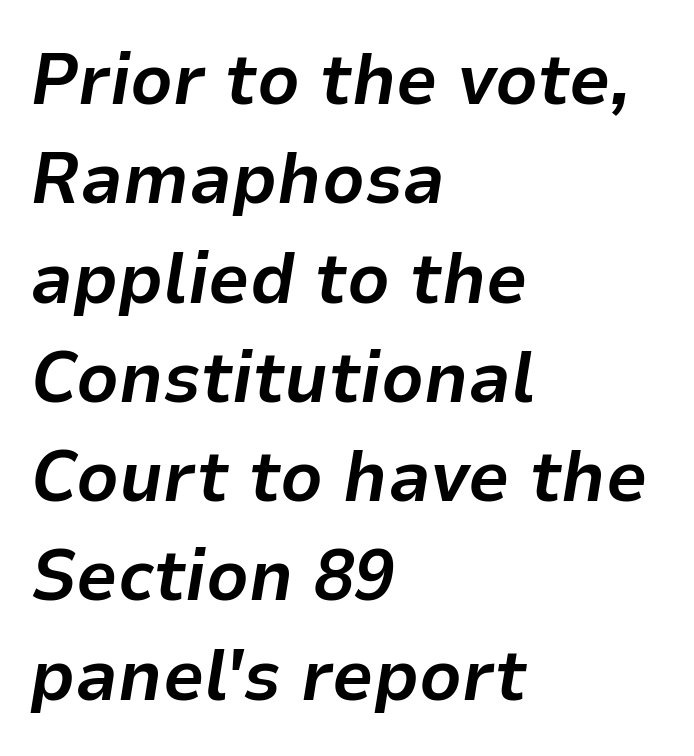
{"italic": "yes", "lean": "right", "slant_degrees": 9, "bold": "yes", "weight": "bold", "width": "normal", "stroke_contrast": "low", "x_height": "medium", "monospaced": "no", "underline": "no", "align": "left", "line_spacing": "normal", "line_spacing_ratio": 1.36, "letter_spacing": "normal", "letter_spacing_em": 0.0, "glyph_px": 73}
